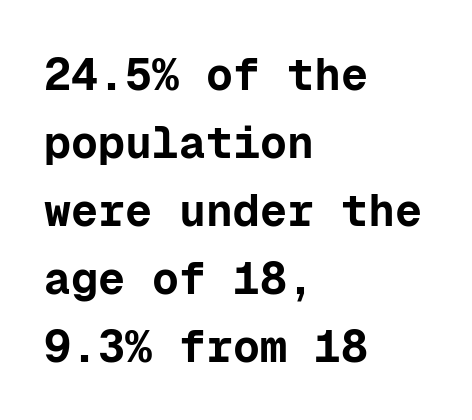
The image shows 45 px bold sans-serif type, upright, monospaced; set left-aligned, normal line spacing (1.51x), normal letter spacing, not underlined; low stroke contrast and a medium x-height.
